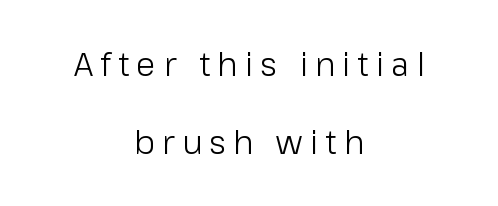
Q: Is the text bold? A: No.
Q: Is the text italic (slanted)? A: No, it is upright.
Q: Is the typeface a serif or a sans-serif typeface? A: Sans-serif.
Q: Is the text underlined? A: No.
Q: How is the paragraph aligned? A: Centered.
Q: Is the spacing between letters normal or unusually wide? A: Unusually wide.
Q: Is the spacing between lines tight, normal or loose? A: Loose.
Q: Width (condensed, normal, or wide)? A: Normal.
Q: Stroke contrast? A: Low.
Q: x-height? A: Medium.
Q: Monospaced? A: No.
